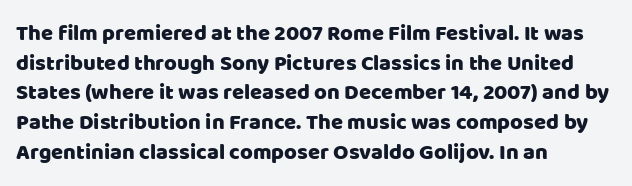
{"italic": "no", "underline": "no", "align": "left", "line_spacing": "normal", "line_spacing_ratio": 1.35, "letter_spacing": "normal", "letter_spacing_em": 0.0, "glyph_px": 22}
